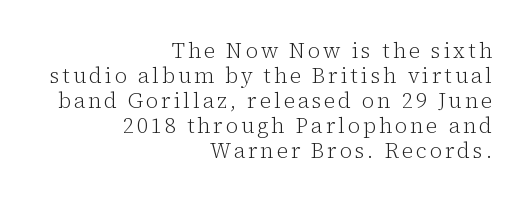
{"italic": "no", "bold": "no", "underline": "no", "align": "right", "line_spacing_ratio": 1.19, "glyph_px": 21}
